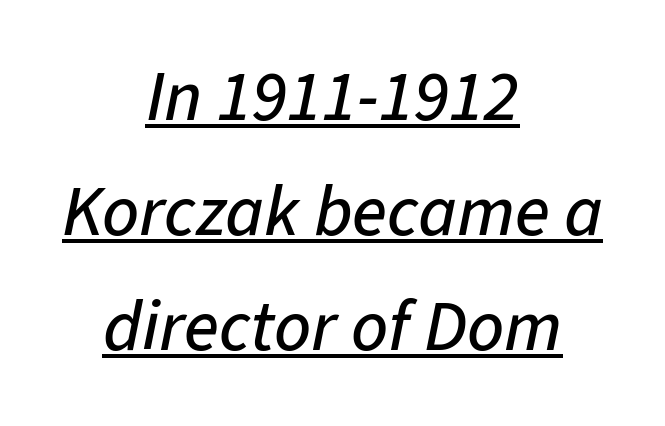
{"italic": "yes", "lean": "right", "slant_degrees": 11, "width": "normal", "stroke_contrast": "low", "x_height": "medium", "monospaced": "no", "underline": "yes", "align": "center", "line_spacing": "normal", "line_spacing_ratio": 1.6, "letter_spacing": "normal", "letter_spacing_em": 0.0, "glyph_px": 72}
